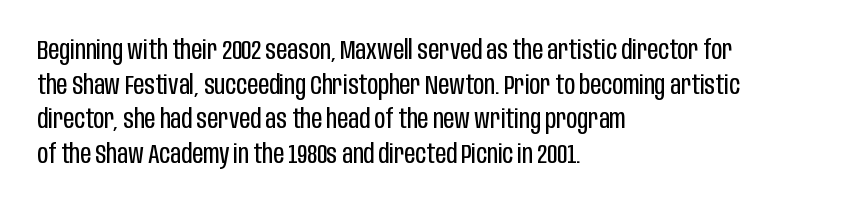
The image shows 27 px text type, upright; set left-aligned, normal line spacing (1.28x), normal letter spacing, not underlined.
